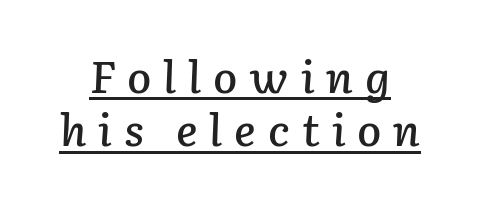
Q: Is the text italic (slanted)? A: Yes, it leans right by about 2 degrees.
Q: Is the text underlined? A: Yes.
Q: Is the spacing between letters normal or unusually wide? A: Unusually wide.
Q: Width (condensed, normal, or wide)? A: Normal.
Q: Stroke contrast? A: Low.
Q: x-height? A: Medium.
Q: Monospaced? A: No.
